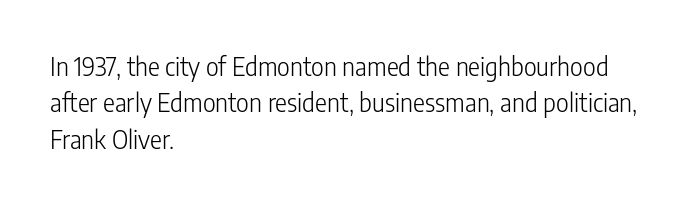
Q: Is the text bold? A: No.
Q: Is the text italic (slanted)? A: No, it is upright.
Q: Is the text underlined? A: No.
Q: How is the paragraph aligned? A: Left-aligned.
Q: Is the spacing between letters normal or unusually wide? A: Normal.
Q: Is the spacing between lines tight, normal or loose? A: Normal.
